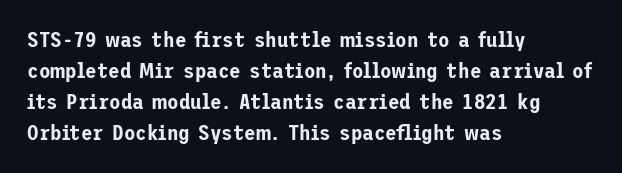
{"italic": "no", "underline": "no", "align": "left", "line_spacing": "normal", "line_spacing_ratio": 1.48, "letter_spacing": "normal", "letter_spacing_em": 0.0, "glyph_px": 21}
